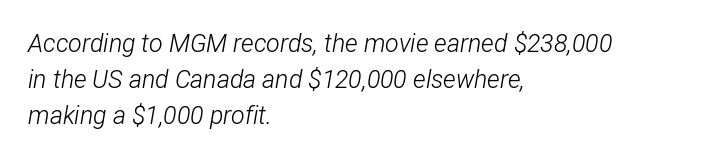
{"italic": "yes", "lean": "right", "slant_degrees": 12, "bold": "no", "underline": "no", "align": "left", "line_spacing": "normal", "line_spacing_ratio": 1.45, "letter_spacing": "normal", "letter_spacing_em": 0.0, "glyph_px": 25}
